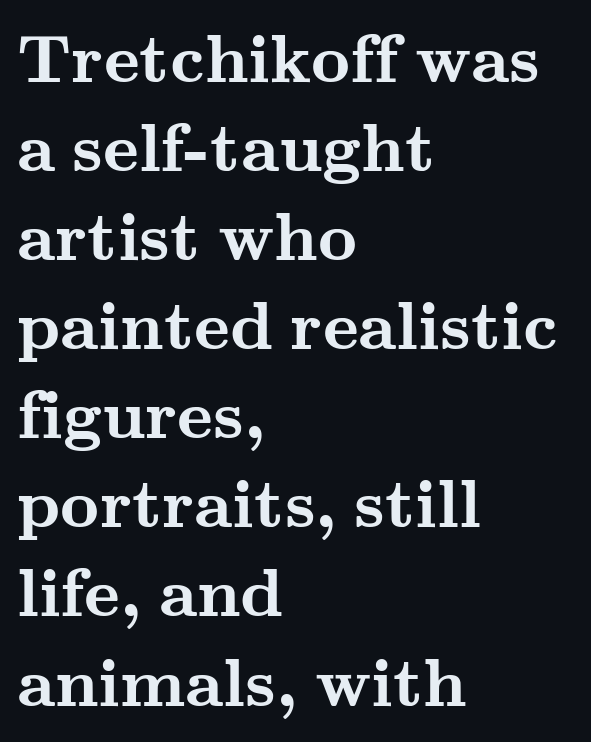
Q: Is the text bold? A: Yes.
Q: Is the text italic (slanted)? A: No, it is upright.
Q: Is the typeface a serif or a sans-serif typeface? A: Serif.
Q: Is the text underlined? A: No.
Q: How is the paragraph aligned? A: Left-aligned.
Q: Is the spacing between letters normal or unusually wide? A: Normal.
Q: Is the spacing between lines tight, normal or loose? A: Normal.
Q: Width (condensed, normal, or wide)? A: Wide.
Q: Stroke contrast? A: Medium.
Q: x-height? A: Small.
Q: Monospaced? A: No.
